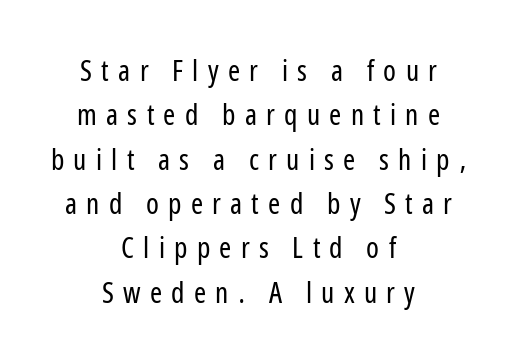
{"serif": "no", "italic": "no", "bold": "no", "weight": "regular", "width": "condensed", "stroke_contrast": "low", "x_height": "medium", "monospaced": "no", "underline": "no", "align": "center", "line_spacing": "normal", "line_spacing_ratio": 1.53, "letter_spacing": "wide", "letter_spacing_em": 0.32, "glyph_px": 29}
